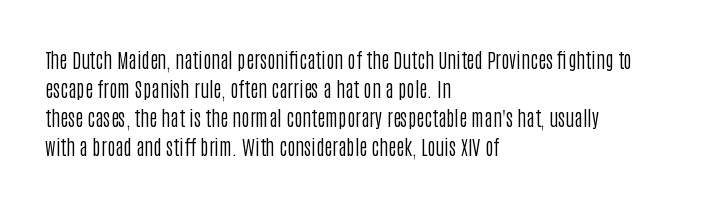
Q: Is the text bold? A: No.
Q: Is the text italic (slanted)? A: No, it is upright.
Q: Is the text underlined? A: No.
Q: How is the paragraph aligned? A: Left-aligned.
Q: Is the spacing between letters normal or unusually wide? A: Normal.
Q: Is the spacing between lines tight, normal or loose? A: Normal.
